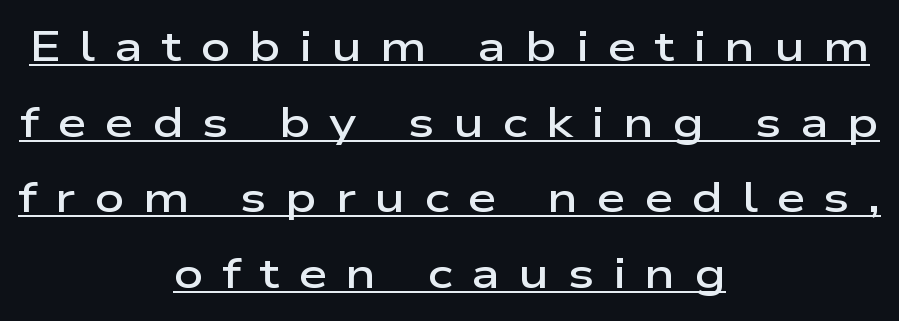
Q: Is the text bold? A: Semi-bold.
Q: Is the text italic (slanted)? A: No, it is upright.
Q: Is the typeface a serif or a sans-serif typeface? A: Sans-serif.
Q: Is the text underlined? A: Yes.
Q: How is the paragraph aligned? A: Centered.
Q: Is the spacing between letters normal or unusually wide? A: Unusually wide.
Q: Width (condensed, normal, or wide)? A: Wide.
Q: Stroke contrast? A: Low.
Q: x-height? A: Medium.
Q: Monospaced? A: No.
